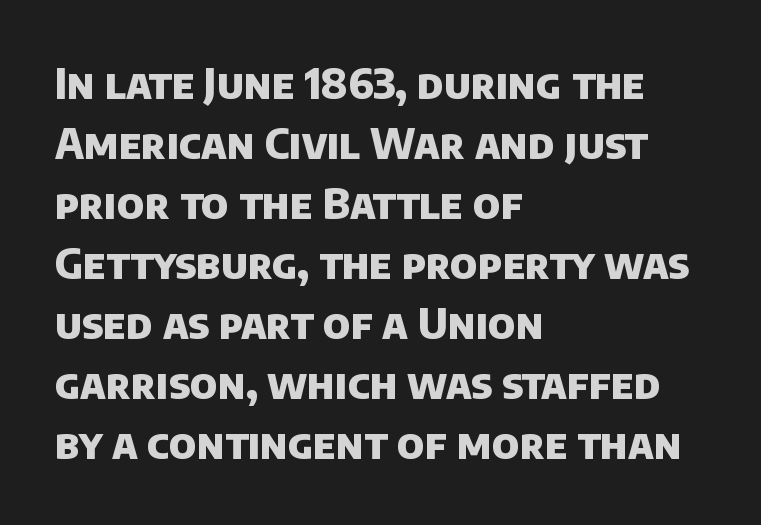
The image shows 42 px heavy sans-serif type; set left-aligned, normal line spacing (1.43x), normal letter spacing, not underlined; low stroke contrast and a large x-height.
